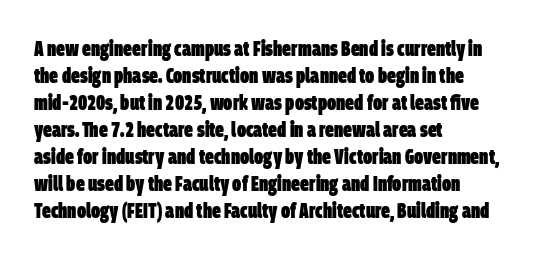
The image shows 22 px bold type; set left-aligned, line spacing 1.23x, normal letter spacing, not underlined.
